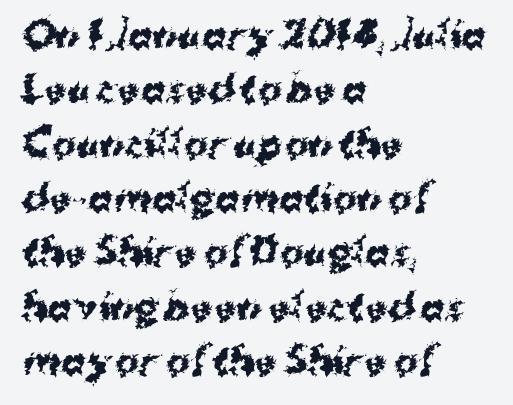
{"serif": "no", "bold": "yes", "weight": "bold", "width": "normal", "stroke_contrast": "medium", "x_height": "medium", "monospaced": "no", "underline": "no", "align": "left", "line_spacing": "normal", "line_spacing_ratio": 1.51, "letter_spacing": "normal", "letter_spacing_em": 0.0, "glyph_px": 36}
